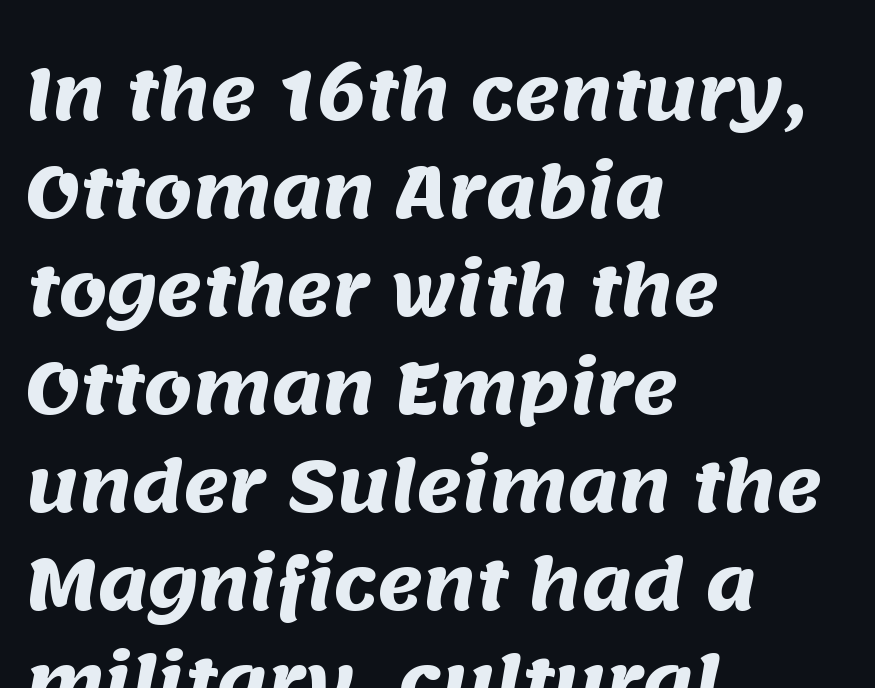
The image shows 69 px heavy sans-serif type; set left-aligned, normal line spacing (1.42x), normal letter spacing, not underlined; medium stroke contrast and a large x-height.
